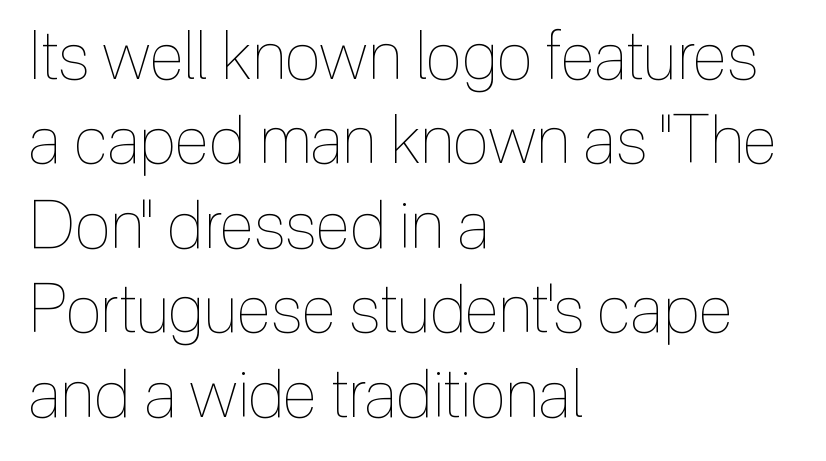
Ascenders rise straight up at ninety degrees. You could not count columns in this text — the font is proportionally spaced. These lines sit exactly where default settings would place them. The cut favours lightness, reaching ordinary text weight at its darkest. Default kerning and tracking; the words read as compact shapes. Rule under the text: the space is simply empty.
